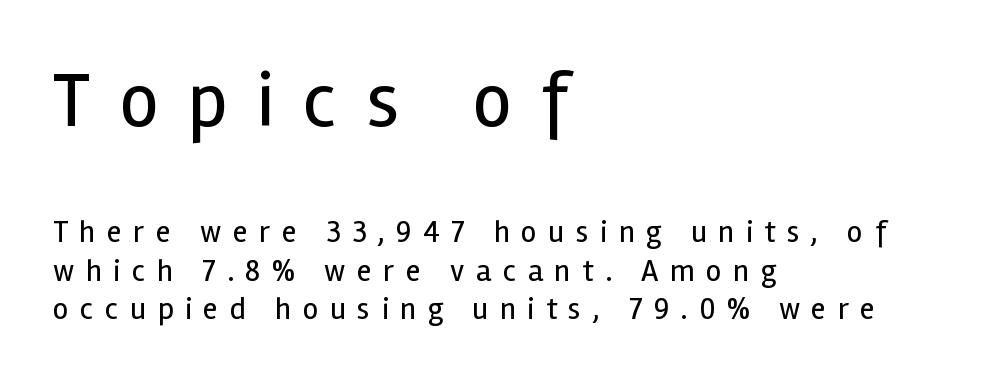
{"serif": "no", "italic": "no", "bold": "no", "weight": "regular", "width": "normal", "x_height": "medium", "monospaced": "no", "underline": "no", "align": "left", "line_spacing": "normal", "line_spacing_ratio": 1.25, "letter_spacing": "wide", "letter_spacing_em": 0.37, "larger_block": "first", "size_ratio": 2.52, "glyph_px": 78}
